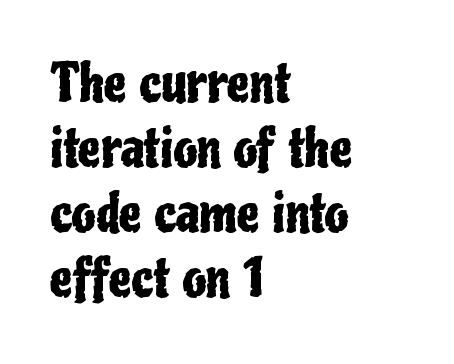
The face used here is a sans, in the tradition of grotesques and geometrics. Tracking value appears to be zero — textbook default spacing. Leading matches the norm, producing a regular column. Words float on clear page, feet unadorned. Spacing verdict: proportional, widths tailored to each character. Alignment: flush left.
